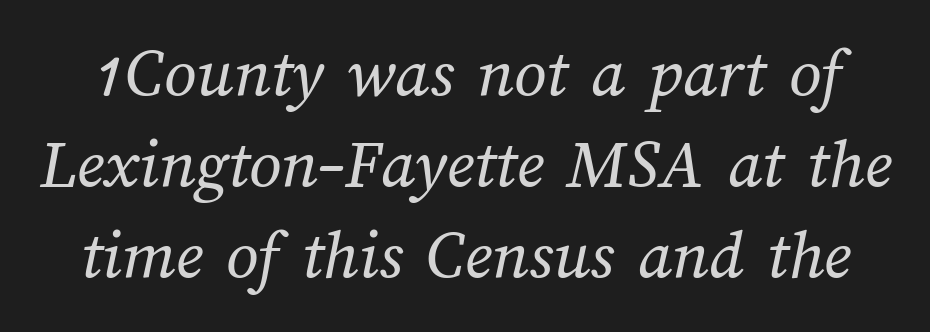
Ink coverage per letter is moderate at most. Underline: absent. Words appear dense and cohesive because spacing is normal. Proportional: the letters do not fall into vertical columns. The lines sit at an ordinary, default distance from one another.
